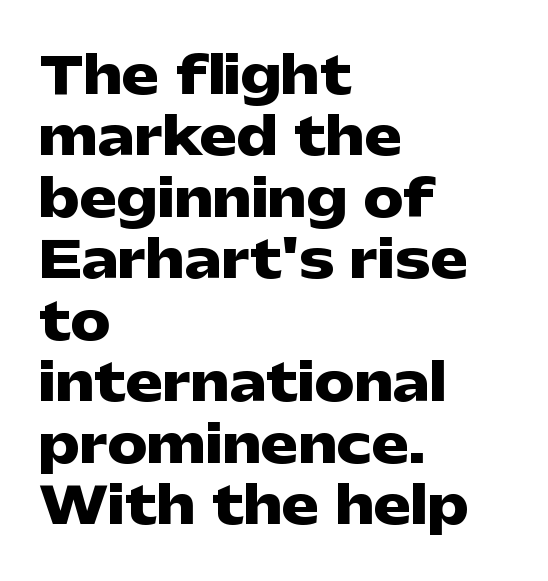
{"serif": "no", "italic": "no", "bold": "yes", "weight": "heavy", "width": "wide", "stroke_contrast": "low", "x_height": "medium", "monospaced": "no", "underline": "no", "align": "left", "line_spacing_ratio": 1.23, "letter_spacing": "normal", "letter_spacing_em": 0.0, "glyph_px": 50}
